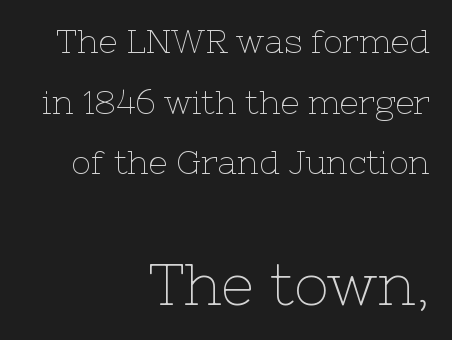
Q: Is the text bold? A: No.
Q: Is the text italic (slanted)? A: No, it is upright.
Q: Is the typeface a serif or a sans-serif typeface? A: Serif.
Q: Is the text underlined? A: No.
Q: How is the paragraph aligned? A: Right-aligned.
Q: Is the spacing between letters normal or unusually wide? A: Normal.
Q: Which block of text is set in a larger size, the first (top) or the second (bottom)? A: The second (bottom) one.
Q: Width (condensed, normal, or wide)? A: Normal.
Q: Stroke contrast? A: Low.
Q: x-height? A: Medium.
Q: Monospaced? A: No.
